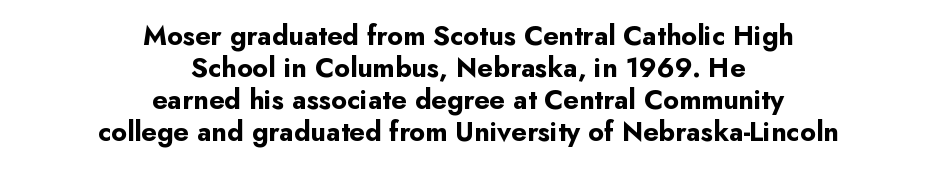
Is the letter spacing exaggerated? No — it looks like the ordinary default. Notice how the passage keeps no hard edge, just a central spine. Beneath every word, the page is bare. Italic: no, the glyphs are upright roman.
